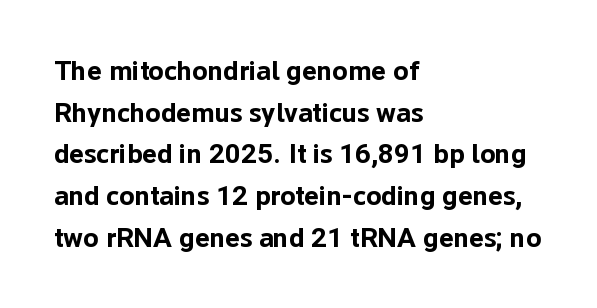
The image shows 28 px bold sans-serif type, upright; set left-aligned, normal line spacing (1.49x), normal letter spacing, not underlined; low stroke contrast and a medium x-height.
